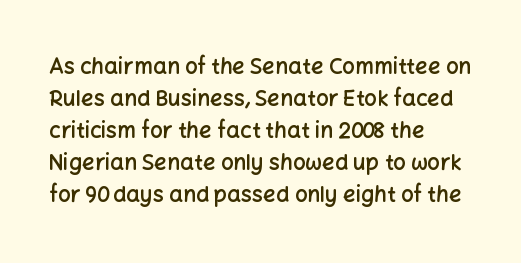
{"italic": "no", "bold": "semi", "underline": "no", "align": "left", "line_spacing": "normal", "line_spacing_ratio": 1.45, "letter_spacing": "normal", "letter_spacing_em": 0.0, "glyph_px": 22}
